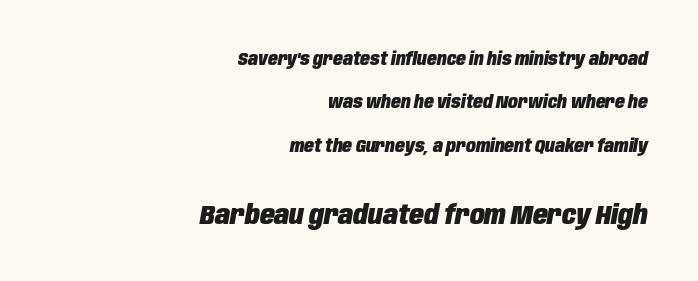
The image shows 27 px bold type, italic (leaning right); set right-aligned, loose line spacing (2.41x), normal letter spacing, not underlined; the second (bottom) block is 1.5x larger.
